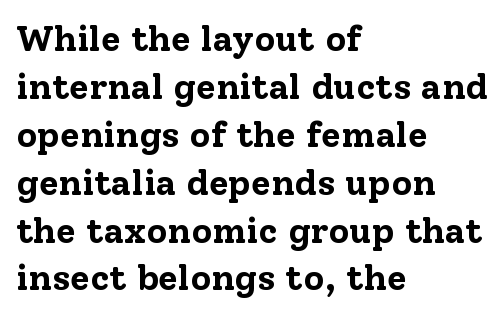
{"serif": "yes", "italic": "no", "bold": "yes", "weight": "bold", "width": "normal", "stroke_contrast": "low", "x_height": "medium", "monospaced": "no", "underline": "no", "align": "left", "line_spacing": "normal", "line_spacing_ratio": 1.33, "letter_spacing": "normal", "letter_spacing_em": 0.0, "glyph_px": 36}
